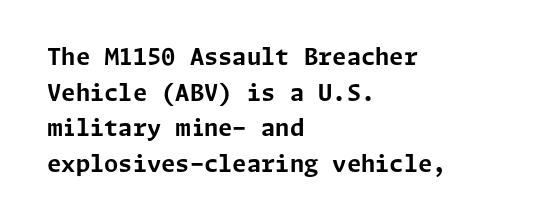
The image shows 23 px bold type, upright; set left-aligned, normal line spacing (1.55x), normal letter spacing, not underlined.
